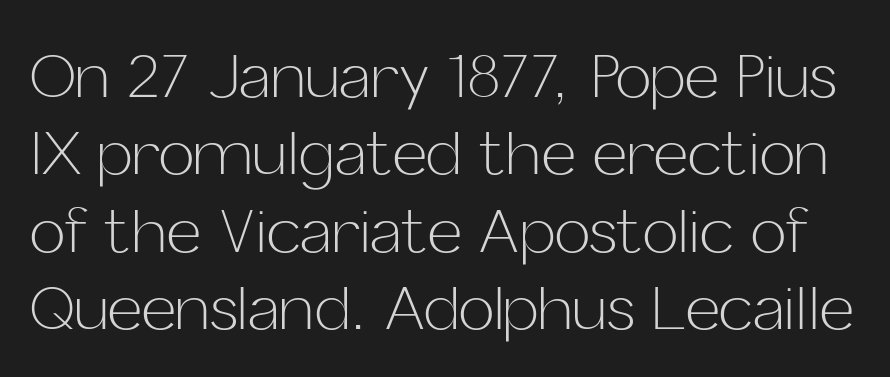
Q: Is the text bold? A: No.
Q: Is the text italic (slanted)? A: No, it is upright.
Q: Is the typeface a serif or a sans-serif typeface? A: Sans-serif.
Q: Is the text underlined? A: No.
Q: Is the spacing between letters normal or unusually wide? A: Normal.
Q: Is the spacing between lines tight, normal or loose? A: Normal.
Q: Width (condensed, normal, or wide)? A: Normal.
Q: Stroke contrast? A: Low.
Q: x-height? A: Medium.
Q: Monospaced? A: No.
